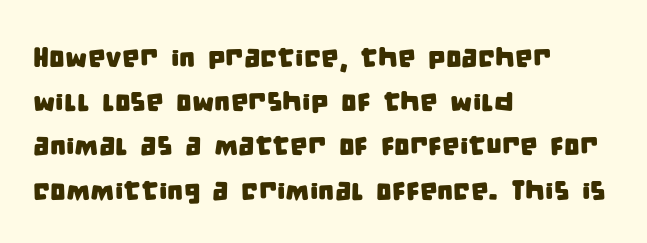
The image shows 28 px condensed sans-serif type; set left-aligned, normal line spacing (1.58x), normal letter spacing, not underlined; low stroke contrast and a large x-height.
